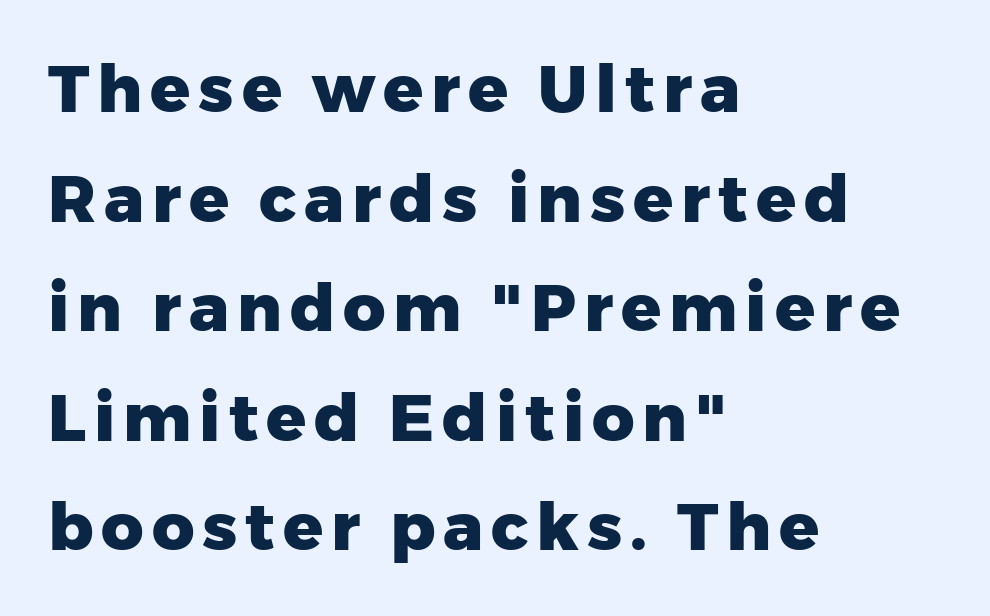
The letters carry no serifs — their stems end cleanly without finishing strokes. The space between consecutive lines is moderate. Nope, not italic — everything's standing straight. Reading down the block, your eye returns to a fixed left position each line. The letters are bold, with thick, heavy strokes. The passage shown is typed in a proportional face where columns would drift.
